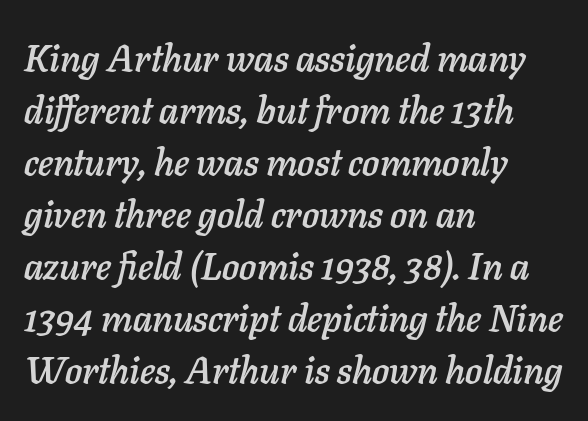
The image shows 38 px text type, italic (leaning right); set left-aligned, normal line spacing (1.37x), normal letter spacing, not underlined; low stroke contrast and a medium x-height.
